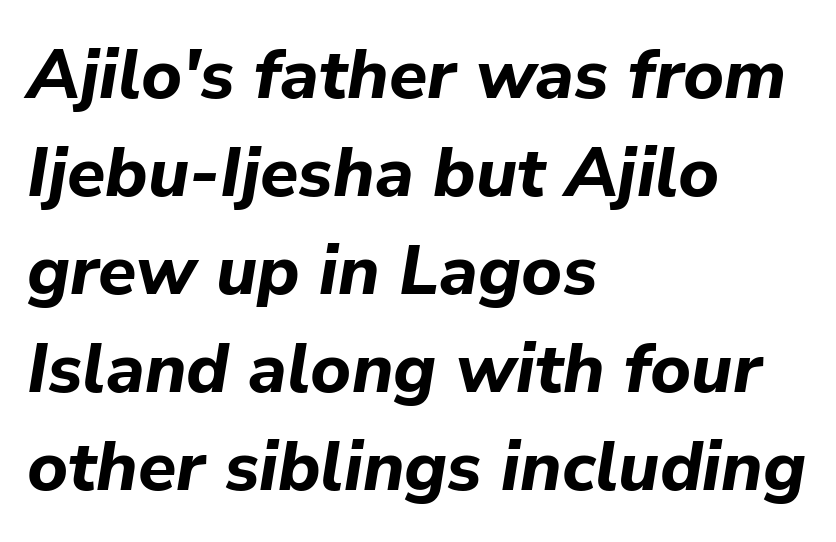
The image shows 70 px bold type, italic (leaning right); set left-aligned, normal line spacing (1.4x), normal letter spacing, not underlined; low stroke contrast and a medium x-height.
